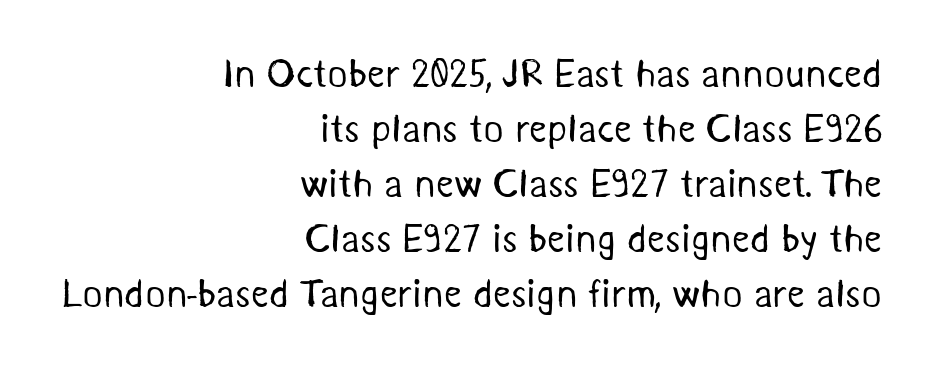
Here the designer chose a conventional face with non-uniform glyph widths. Line ends are locked; line starts wander. The designer went with a sans here, leaving each stem footless. Each stroke keeps to a modest, everyday thickness or less.
